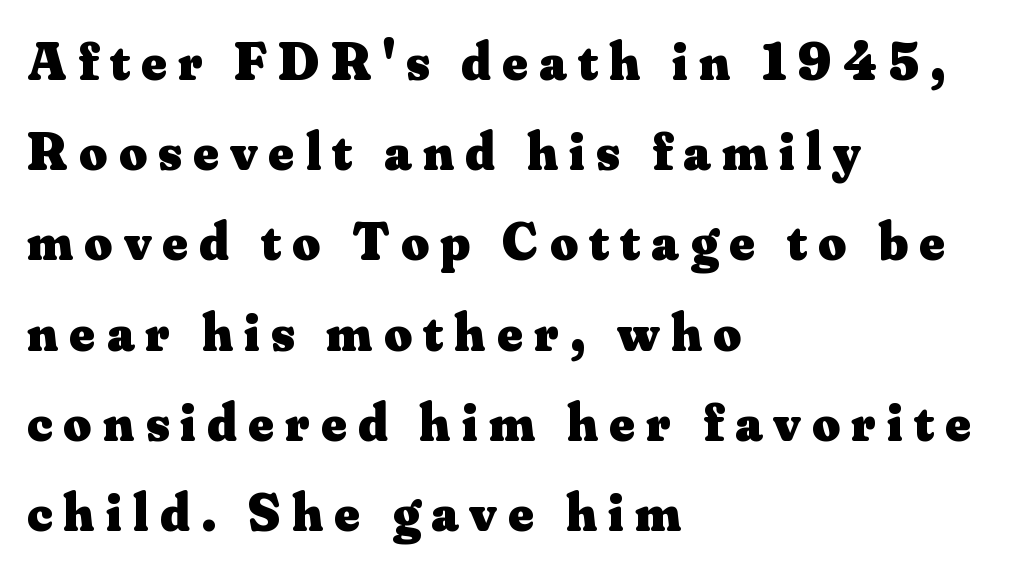
Q: Is the text bold? A: Yes.
Q: Is the text italic (slanted)? A: No, it is upright.
Q: Is the typeface a serif or a sans-serif typeface? A: Serif.
Q: Is the text underlined? A: No.
Q: How is the paragraph aligned? A: Left-aligned.
Q: Is the spacing between letters normal or unusually wide? A: Unusually wide.
Q: Is the spacing between lines tight, normal or loose? A: Normal.
Q: Width (condensed, normal, or wide)? A: Normal.
Q: Stroke contrast? A: Medium.
Q: x-height? A: Small.
Q: Monospaced? A: No.
